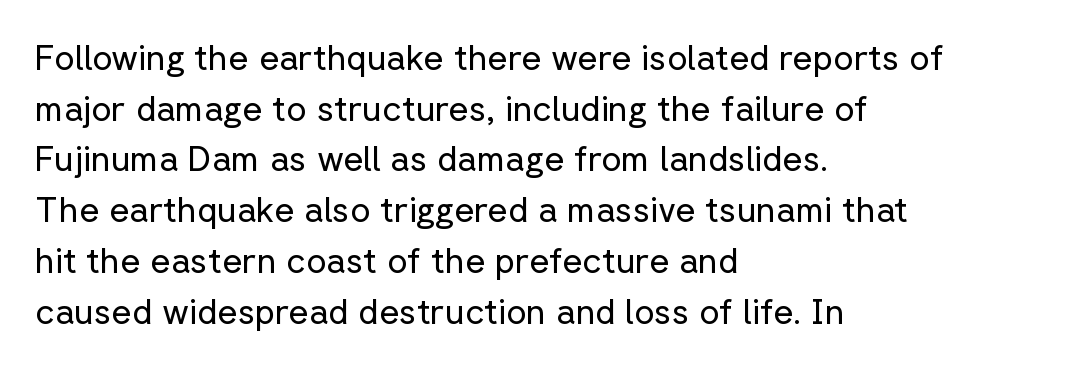
Q: Is the text bold? A: No.
Q: Is the text italic (slanted)? A: No, it is upright.
Q: Is the typeface a serif or a sans-serif typeface? A: Sans-serif.
Q: Is the text underlined? A: No.
Q: How is the paragraph aligned? A: Left-aligned.
Q: Is the spacing between letters normal or unusually wide? A: Normal.
Q: Is the spacing between lines tight, normal or loose? A: Normal.
Q: Width (condensed, normal, or wide)? A: Normal.
Q: Stroke contrast? A: Low.
Q: x-height? A: Medium.
Q: Monospaced? A: No.
